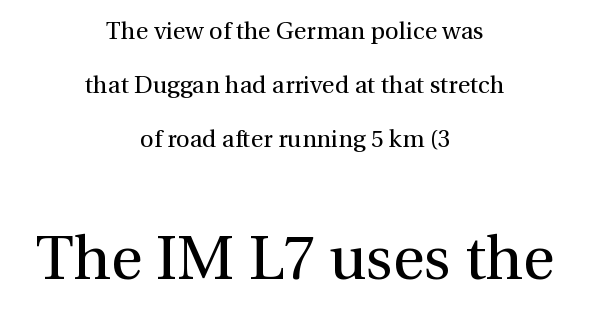
{"serif": "yes", "italic": "no", "bold": "no", "weight": "regular", "width": "normal", "x_height": "medium", "monospaced": "no", "underline": "no", "align": "center", "line_spacing": "loose", "line_spacing_ratio": 2.26, "letter_spacing": "normal", "letter_spacing_em": 0.0, "larger_block": "second", "size_ratio": 2.54, "glyph_px": 61}
